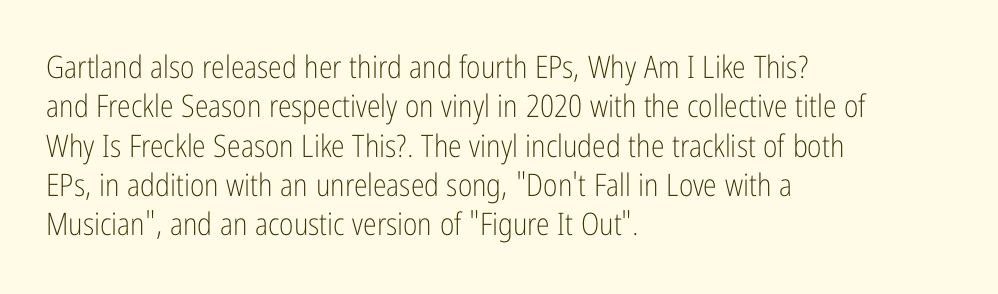
The image shows 31 px light, condensed sans-serif type, upright; set left-aligned, normal line spacing (1.27x), normal letter spacing, not underlined; low stroke contrast and a medium x-height.
